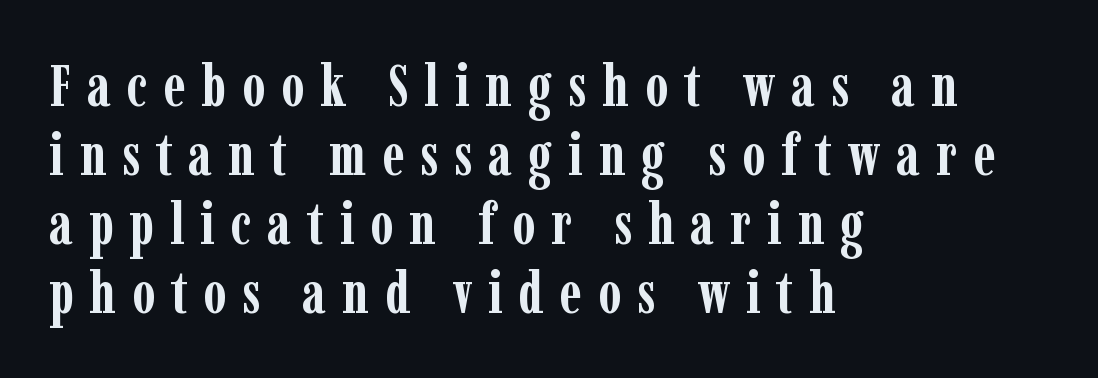
The image shows 59 px semibold, condensed serif type, upright; set left-aligned, line spacing 1.17x, unusually wide letter spacing (+0.27 em), not underlined; low stroke contrast and a medium x-height.
